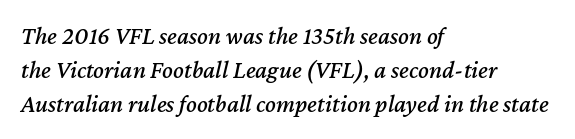
{"italic": "yes", "lean": "right", "slant_degrees": 12, "underline": "no", "align": "left", "line_spacing": "normal", "line_spacing_ratio": 1.36, "letter_spacing": "normal", "letter_spacing_em": 0.0, "glyph_px": 25}
